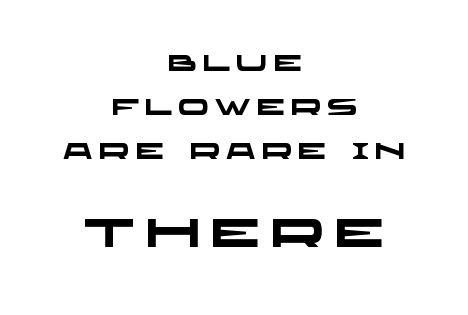
Which chunk is bigger? The second one — the bottom block dwarfs the top. If you folded the block vertically in half, each line would mirror itself in length. Descenders hang freely into open space. The face used here has the dense, thick strokes of a bold. Someone cranked the tracking dial way up on this one.
